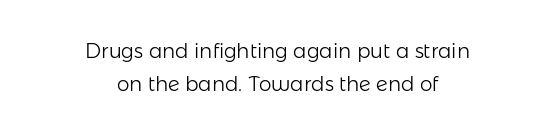
Only glyphs here, with clear space below each row. Characters follow at the spacing the type designer built in. The type sits square on the baseline with zero lean. The designer left line spacing at the default. The weight tops out at a normal text grade.
